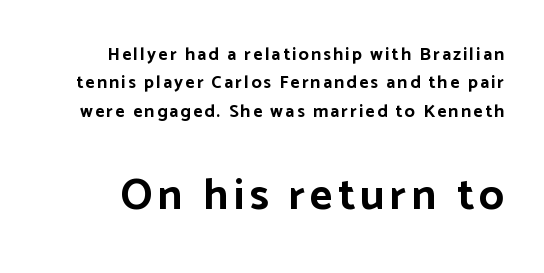
Q: Is the text bold? A: Yes.
Q: Is the text italic (slanted)? A: No, it is upright.
Q: Is the typeface a serif or a sans-serif typeface? A: Sans-serif.
Q: Is the text underlined? A: No.
Q: Is the spacing between lines tight, normal or loose? A: Normal.
Q: Which block of text is set in a larger size, the first (top) or the second (bottom)? A: The second (bottom) one.
Q: Width (condensed, normal, or wide)? A: Normal.
Q: Stroke contrast? A: Low.
Q: x-height? A: Medium.
Q: Monospaced? A: No.
